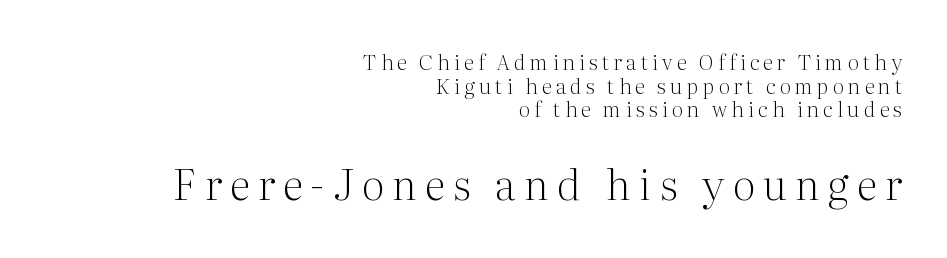
The image shows 42 px light serif type, upright; set right-aligned, tight line spacing (1.13x), unusually wide letter spacing (+0.2 em), not underlined; the second (bottom) block is 2.0x larger; medium stroke contrast and a medium x-height.
